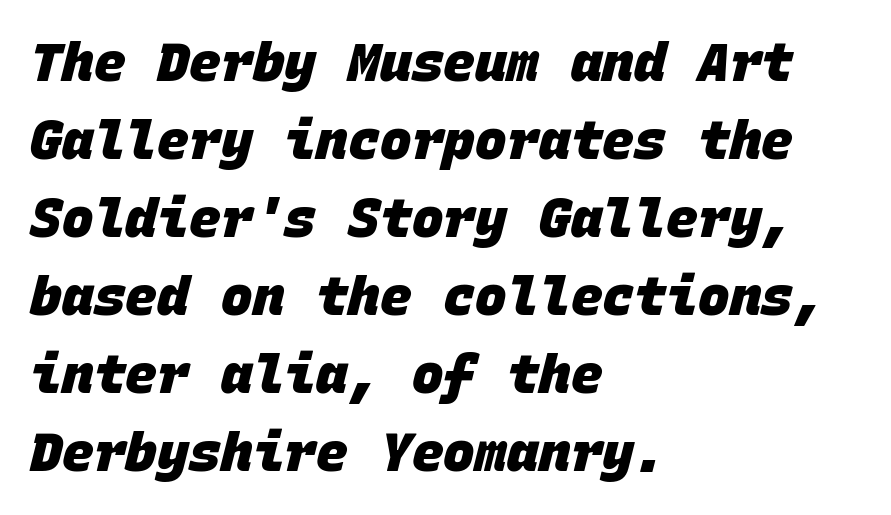
Q: Is the text bold? A: Yes.
Q: Is the typeface a serif or a sans-serif typeface? A: Sans-serif.
Q: Is the text underlined? A: No.
Q: How is the paragraph aligned? A: Left-aligned.
Q: Is the spacing between letters normal or unusually wide? A: Normal.
Q: Is the spacing between lines tight, normal or loose? A: Normal.
Q: Width (condensed, normal, or wide)? A: Normal.
Q: Stroke contrast? A: Low.
Q: x-height? A: Large.
Q: Monospaced? A: Yes.
